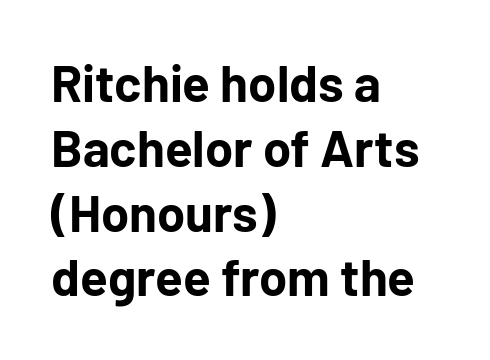
Spacing verdict: proportional, widths tailored to each character. Letters rest on an invisible, unmarked baseline. This sample is left-justified, so line endings fall wherever the words run out. Horizontal bands of white between lines are of average thickness. Unlike italic type, these characters show no tilt at all.
